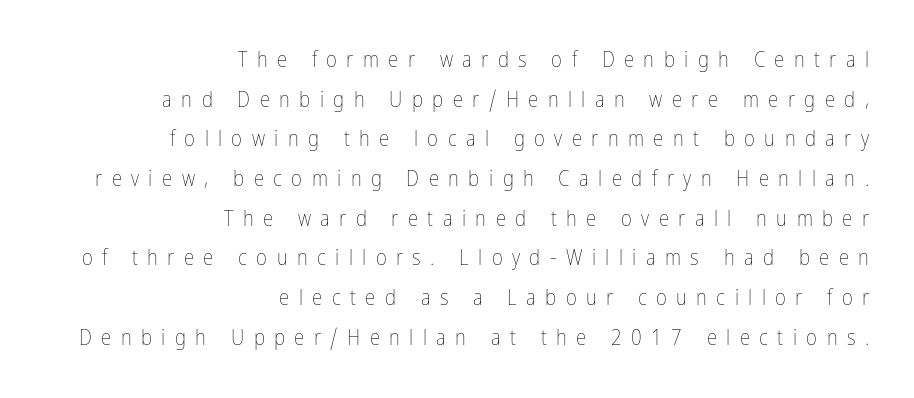
{"italic": "no", "bold": "no", "underline": "no", "align": "right", "line_spacing_ratio": 1.89, "letter_spacing": "wide", "letter_spacing_em": 0.45, "glyph_px": 21}
